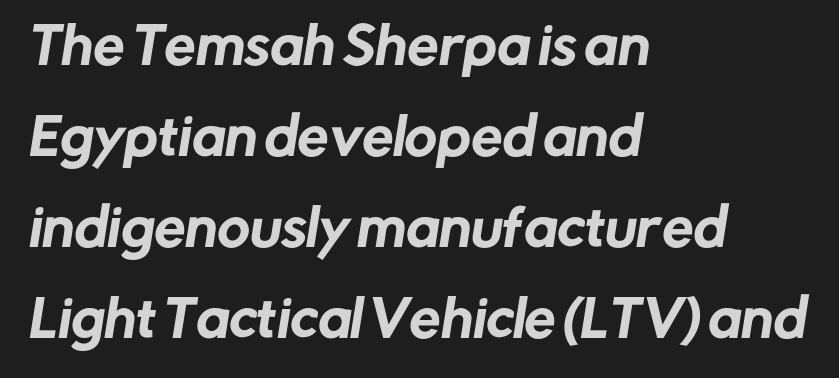
Words appear dense and cohesive because spacing is normal. The lines are quadded left. Unmarked baselines from the first word to the last. Varying glyph widths throughout — classic text-font behaviour. Serif or sans? Sans — the stroke terminals are bare.
